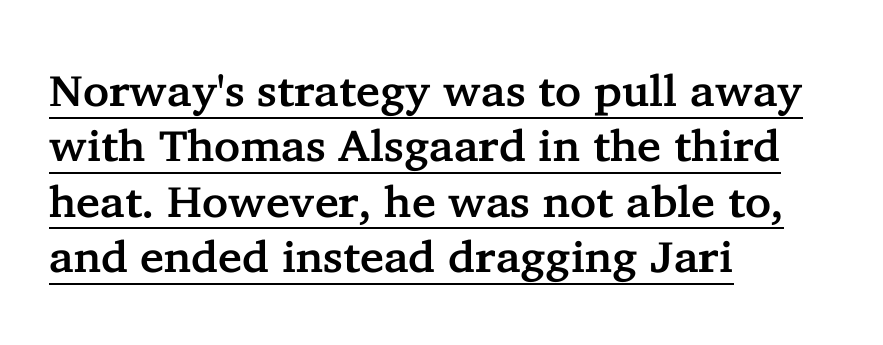
Q: Is the text italic (slanted)? A: No, it is upright.
Q: Is the typeface a serif or a sans-serif typeface? A: Serif.
Q: Is the text underlined? A: Yes.
Q: How is the paragraph aligned? A: Left-aligned.
Q: Is the spacing between letters normal or unusually wide? A: Normal.
Q: Is the spacing between lines tight, normal or loose? A: Normal.
Q: Width (condensed, normal, or wide)? A: Normal.
Q: Stroke contrast? A: Low.
Q: x-height? A: Medium.
Q: Monospaced? A: No.
